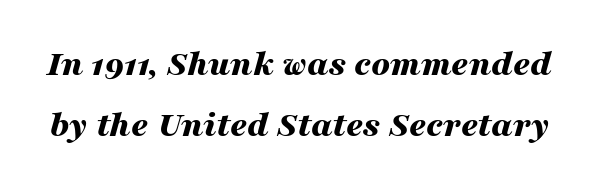
Q: Is the text bold? A: Yes.
Q: Is the text italic (slanted)? A: Yes, it leans right by about 16 degrees.
Q: Is the text underlined? A: No.
Q: Is the spacing between letters normal or unusually wide? A: Normal.
Q: Is the spacing between lines tight, normal or loose? A: Normal.
Q: Width (condensed, normal, or wide)? A: Wide.
Q: Stroke contrast? A: Medium.
Q: x-height? A: Medium.
Q: Monospaced? A: No.
